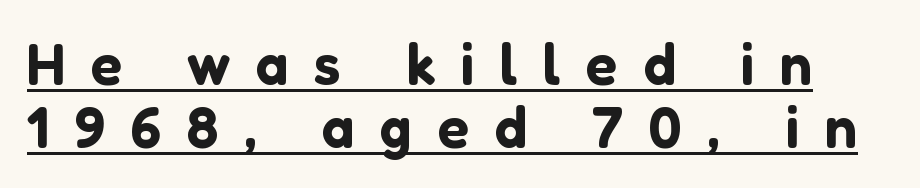
Q: Is the text italic (slanted)? A: No, it is upright.
Q: Is the typeface a serif or a sans-serif typeface? A: Sans-serif.
Q: Is the text underlined? A: Yes.
Q: Is the spacing between letters normal or unusually wide? A: Unusually wide.
Q: Is the spacing between lines tight, normal or loose? A: Tight.
Q: Width (condensed, normal, or wide)? A: Normal.
Q: Stroke contrast? A: Low.
Q: x-height? A: Medium.
Q: Monospaced? A: No.
